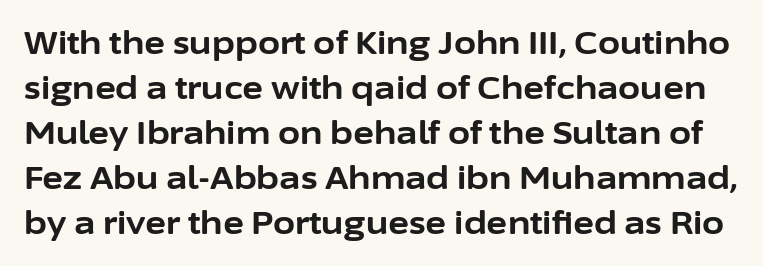
Q: Is the text bold? A: Yes.
Q: Is the text italic (slanted)? A: No, it is upright.
Q: Is the typeface a serif or a sans-serif typeface? A: Sans-serif.
Q: Is the text underlined? A: No.
Q: Is the spacing between letters normal or unusually wide? A: Normal.
Q: Is the spacing between lines tight, normal or loose? A: Normal.
Q: Width (condensed, normal, or wide)? A: Normal.
Q: Stroke contrast? A: Low.
Q: x-height? A: Medium.
Q: Monospaced? A: No.
